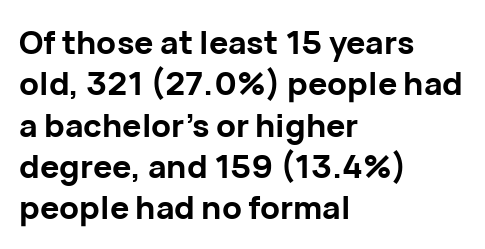
{"serif": "no", "italic": "no", "bold": "yes", "weight": "bold", "width": "normal", "stroke_contrast": "low", "x_height": "medium", "monospaced": "no", "underline": "no", "align": "left", "line_spacing": "normal", "line_spacing_ratio": 1.29, "letter_spacing": "normal", "letter_spacing_em": 0.0, "glyph_px": 32}
